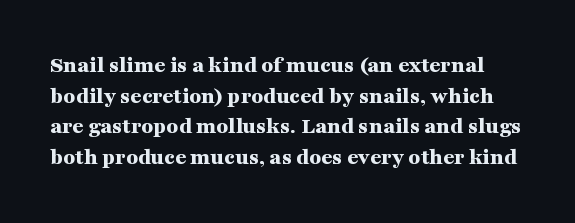
The image shows 24 px bold type, upright; set normal line spacing (1.28x), normal letter spacing, not underlined.
